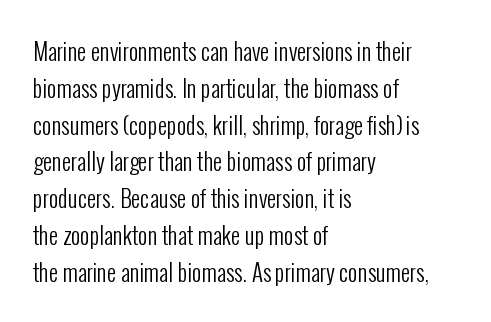
{"italic": "no", "bold": "no", "underline": "no", "align": "left", "line_spacing": "normal", "line_spacing_ratio": 1.6, "letter_spacing": "normal", "letter_spacing_em": 0.0, "glyph_px": 23}
